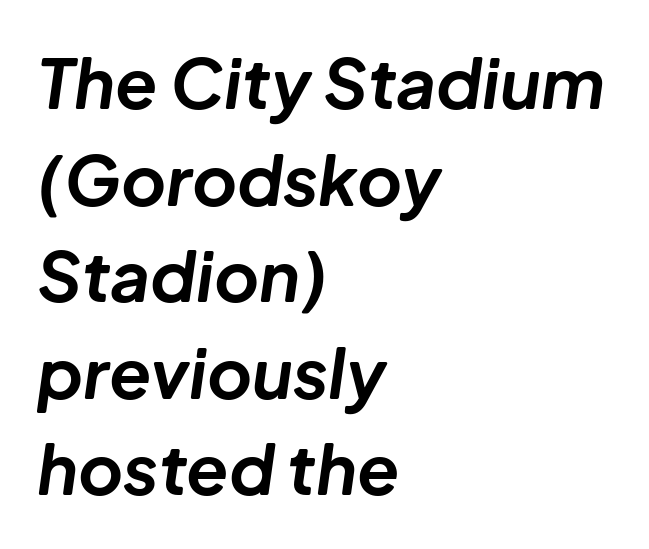
{"italic": "yes", "lean": "right", "slant_degrees": 8, "bold": "yes", "weight": "bold", "width": "normal", "stroke_contrast": "low", "x_height": "medium", "monospaced": "no", "underline": "no", "align": "left", "line_spacing": "normal", "line_spacing_ratio": 1.4, "letter_spacing": "normal", "letter_spacing_em": 0.0, "glyph_px": 69}
